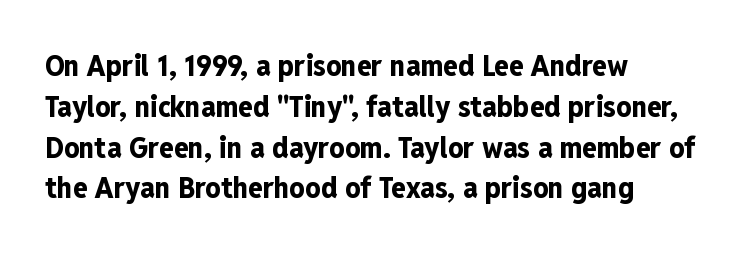
The image shows 30 px bold, condensed sans-serif type, upright; set left-aligned, normal line spacing (1.36x), normal letter spacing, not underlined; low stroke contrast and a medium x-height.
